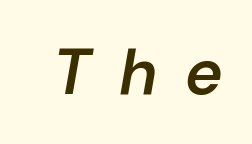
Q: Is the text bold? A: Semi-bold.
Q: Is the text italic (slanted)? A: Yes, it leans right by about 10 degrees.
Q: Is the text underlined? A: No.
Q: Is the spacing between letters normal or unusually wide? A: Unusually wide.
Q: Width (condensed, normal, or wide)? A: Normal.
Q: Stroke contrast? A: Low.
Q: x-height? A: Medium.
Q: Monospaced? A: No.
